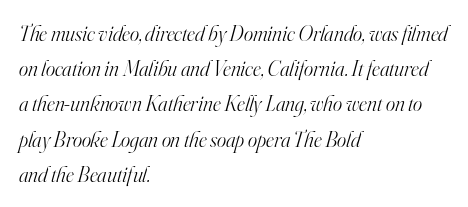
The image shows 22 px text type, italic (leaning right); set left-aligned, normal line spacing (1.6x), normal letter spacing, not underlined.
